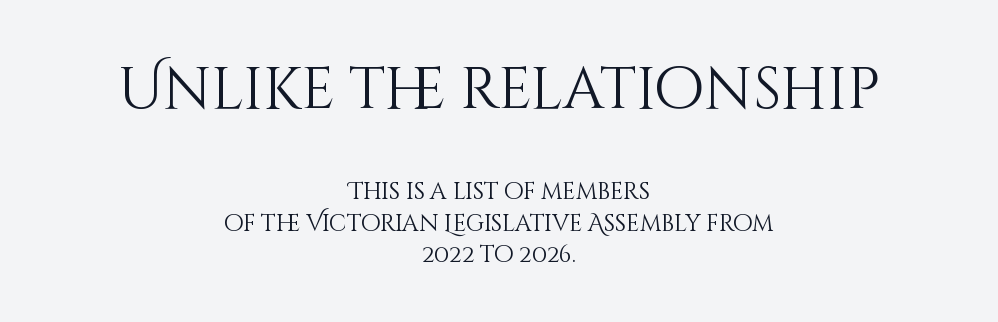
The image shows 58 px light type, upright; set centered, normal line spacing (1.36x), normal letter spacing, not underlined; the first (top) block is 2.52x larger; medium stroke contrast and a large x-height.
